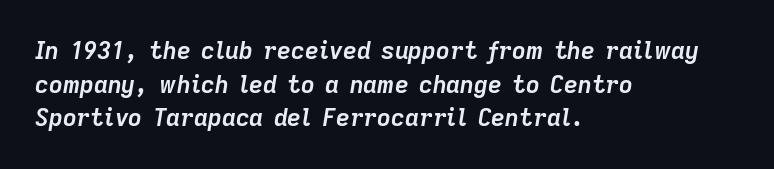
Q: Is the text bold? A: Yes.
Q: Is the text italic (slanted)? A: Yes, it leans right by about 9 degrees.
Q: Is the text underlined? A: No.
Q: How is the paragraph aligned? A: Left-aligned.
Q: Is the spacing between letters normal or unusually wide? A: Normal.
Q: Is the spacing between lines tight, normal or loose? A: Normal.
